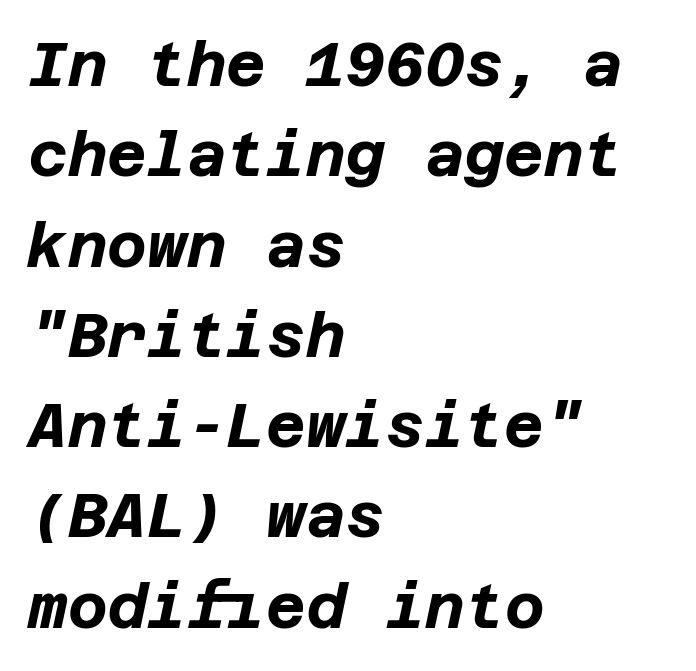
The compositor pushed each line to the left boundary. The sample has been set heavy, in full bold. You can tell it's italic because the verticals aren't actually vertical. Spacing between characters is what you'd get straight out of the box.
